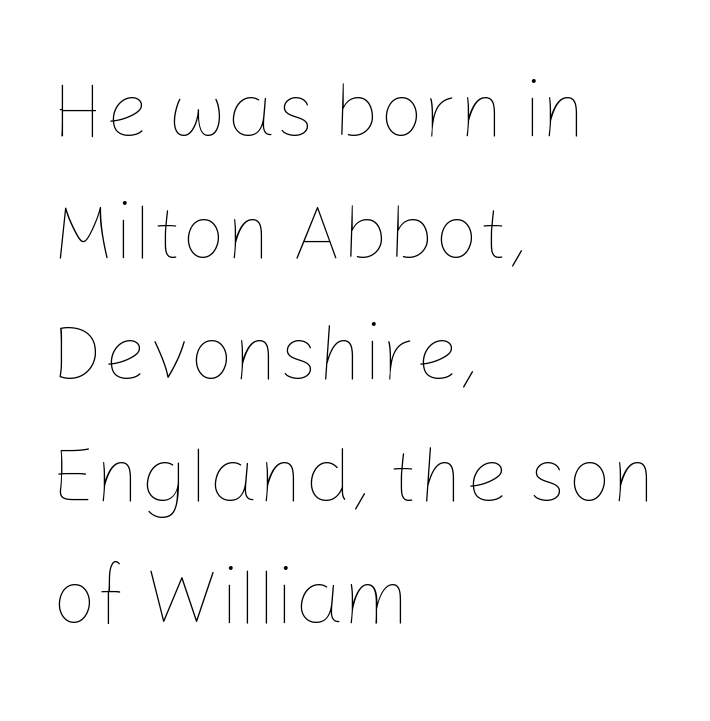
{"italic": "no", "bold": "no", "weight": "thin", "width": "normal", "stroke_contrast": "low", "x_height": "medium", "monospaced": "no", "underline": "no", "align": "left", "line_spacing": "normal", "line_spacing_ratio": 1.56, "letter_spacing": "normal", "letter_spacing_em": 0.0, "glyph_px": 78}
